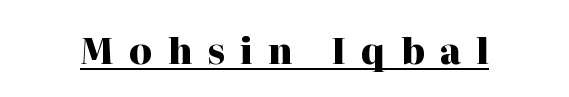
Q: Is the text bold? A: Yes.
Q: Is the text italic (slanted)? A: No, it is upright.
Q: Is the typeface a serif or a sans-serif typeface? A: Serif.
Q: Is the text underlined? A: Yes.
Q: Is the spacing between letters normal or unusually wide? A: Unusually wide.
Q: Width (condensed, normal, or wide)? A: Normal.
Q: Stroke contrast? A: High.
Q: x-height? A: Medium.
Q: Monospaced? A: No.
